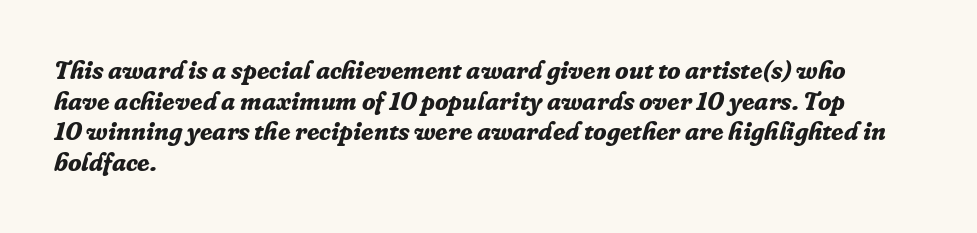
If you drew a line through each stem, it would be angled. Check under the words: just untouched page. Reading down the block, your eye returns to a fixed left position each line. Short note: letters normally spaced.
